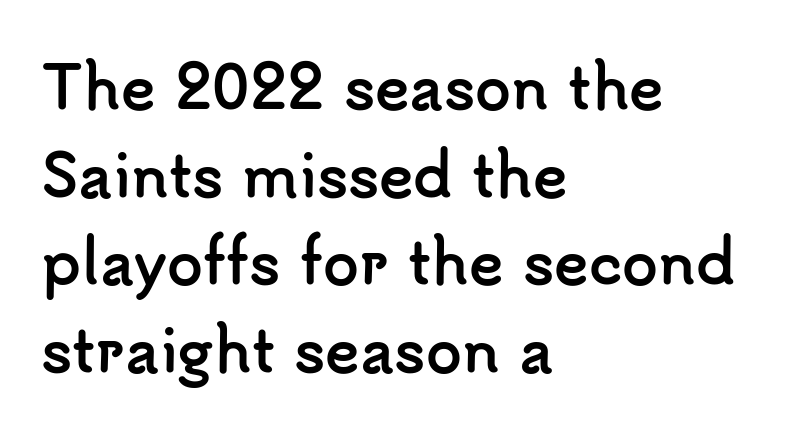
Unlike a traditional serif, this face leaves its strokes unadorned. Each letter keeps its own natural width here, so spacing adapts to shape. Tracking here is standard; glyphs follow each other at the usual distance. The lettering stays uniformly vertical, giving the passage a roman look. The gap between lines stays unmarked. The paragraph has a hard left edge and a soft right edge.
